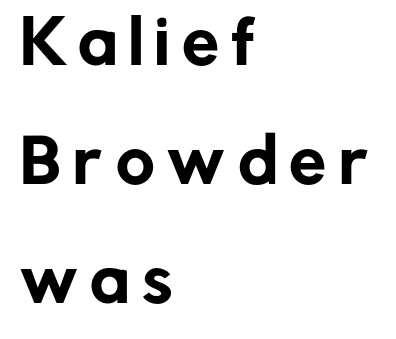
Q: Is the text italic (slanted)? A: No, it is upright.
Q: Is the typeface a serif or a sans-serif typeface? A: Sans-serif.
Q: Is the text underlined? A: No.
Q: How is the paragraph aligned? A: Left-aligned.
Q: Is the spacing between letters normal or unusually wide? A: Unusually wide.
Q: Is the spacing between lines tight, normal or loose? A: Loose.
Q: Width (condensed, normal, or wide)? A: Normal.
Q: Stroke contrast? A: Low.
Q: x-height? A: Medium.
Q: Monospaced? A: No.
